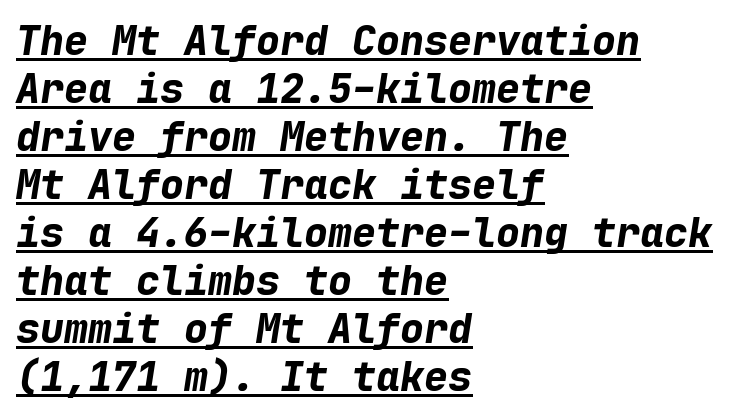
{"italic": "yes", "lean": "right", "slant_degrees": 9, "bold": "yes", "weight": "bold", "width": "normal", "stroke_contrast": "low", "x_height": "medium", "monospaced": "yes", "underline": "yes", "align": "left", "line_spacing_ratio": 1.2, "letter_spacing": "normal", "letter_spacing_em": 0.0, "glyph_px": 40}
